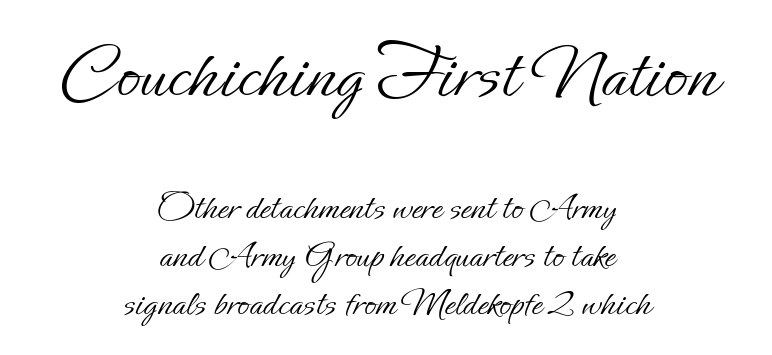
Q: Is the text bold? A: No.
Q: Is the text italic (slanted)? A: Yes.
Q: Is the text underlined? A: No.
Q: How is the paragraph aligned? A: Centered.
Q: Is the spacing between letters normal or unusually wide? A: Normal.
Q: Which block of text is set in a larger size, the first (top) or the second (bottom)? A: The first (top) one.
Q: Width (condensed, normal, or wide)? A: Normal.
Q: Stroke contrast? A: Low.
Q: x-height? A: Small.
Q: Monospaced? A: No.
